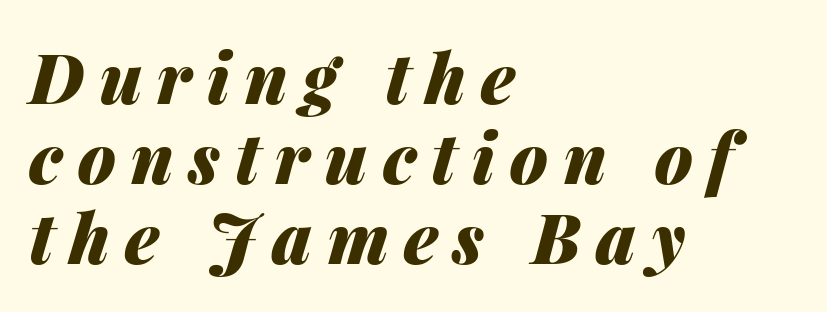
Q: Is the text bold? A: Yes.
Q: Is the text italic (slanted)? A: Yes, it leans right by about 14 degrees.
Q: Is the text underlined? A: No.
Q: How is the paragraph aligned? A: Left-aligned.
Q: Is the spacing between letters normal or unusually wide? A: Unusually wide.
Q: Width (condensed, normal, or wide)? A: Normal.
Q: Stroke contrast? A: Medium.
Q: x-height? A: Medium.
Q: Monospaced? A: No.
